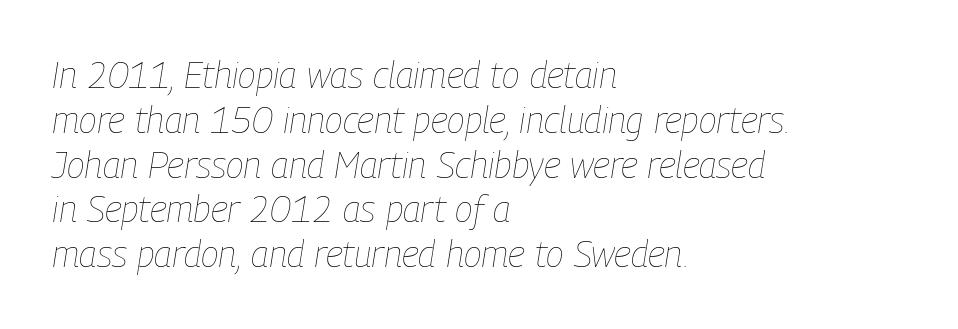
{"italic": "yes", "lean": "right", "slant_degrees": 9, "bold": "no", "weight": "thin", "width": "condensed", "stroke_contrast": "low", "x_height": "medium", "monospaced": "no", "underline": "no", "align": "left", "line_spacing_ratio": 1.21, "letter_spacing": "normal", "letter_spacing_em": 0.0, "glyph_px": 37}
